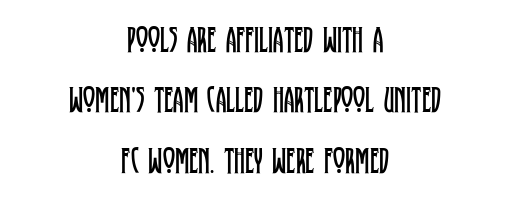
{"serif": "yes", "italic": "no", "bold": "no", "weight": "regular", "width": "condensed", "stroke_contrast": "low", "x_height": "large", "monospaced": "no", "underline": "no", "align": "center", "line_spacing": "normal", "line_spacing_ratio": 1.63, "letter_spacing": "normal", "letter_spacing_em": 0.0, "glyph_px": 37}
